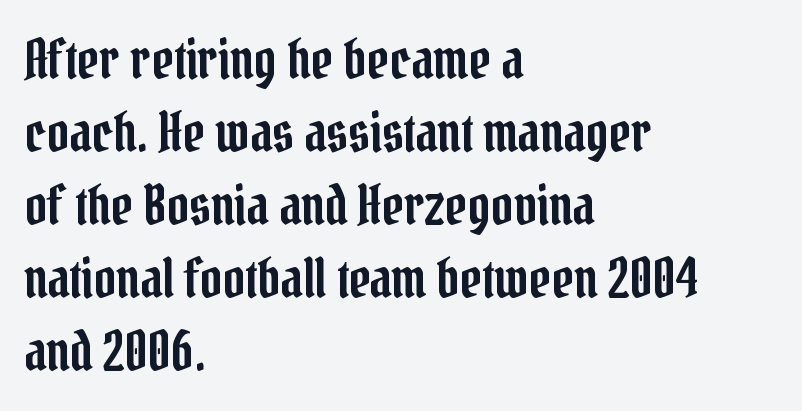
{"serif": "yes", "italic": "no", "width": "condensed", "stroke_contrast": "low", "x_height": "medium", "monospaced": "no", "underline": "no", "align": "left", "line_spacing": "normal", "line_spacing_ratio": 1.35, "letter_spacing": "normal", "letter_spacing_em": 0.0, "glyph_px": 54}
